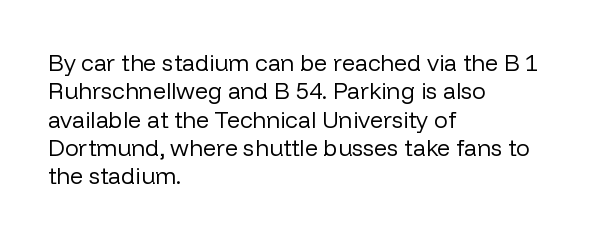
{"italic": "no", "bold": "no", "underline": "no", "align": "left", "line_spacing_ratio": 1.23, "letter_spacing": "normal", "letter_spacing_em": 0.0, "glyph_px": 23}
